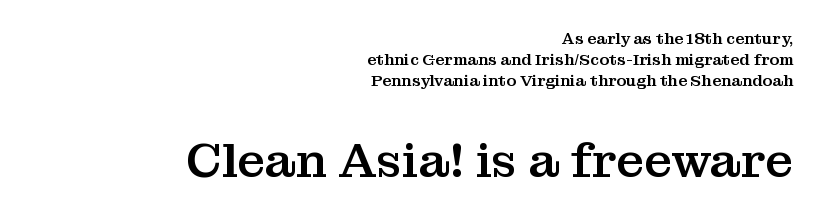
{"serif": "yes", "italic": "no", "width": "normal", "stroke_contrast": "medium", "x_height": "medium", "monospaced": "no", "underline": "no", "align": "right", "line_spacing": "normal", "line_spacing_ratio": 1.3, "letter_spacing": "normal", "letter_spacing_em": 0.0, "larger_block": "second", "size_ratio": 3.0, "glyph_px": 48}
